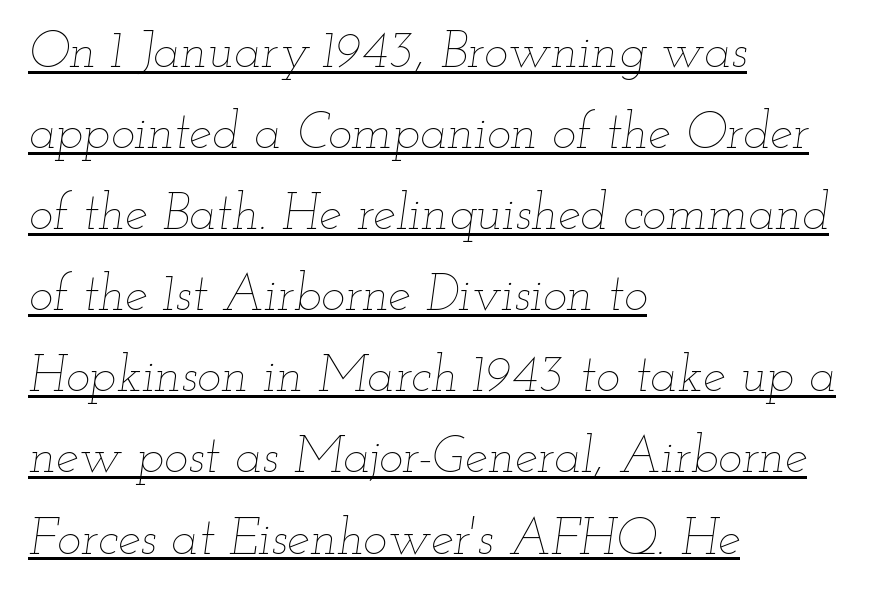
{"italic": "yes", "lean": "right", "slant_degrees": 12, "bold": "no", "weight": "thin", "width": "wide", "stroke_contrast": "low", "x_height": "small", "monospaced": "no", "underline": "yes", "align": "left", "line_spacing": "normal", "line_spacing_ratio": 1.59, "letter_spacing": "normal", "letter_spacing_em": 0.0, "glyph_px": 51}
